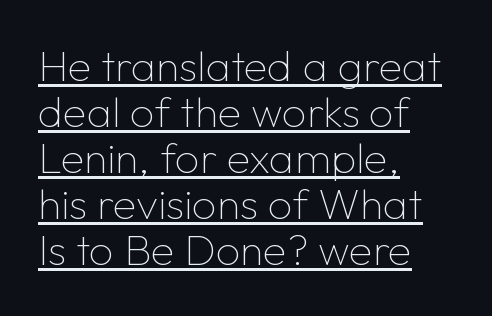
The passage shown is typed in a proportional face where columns would drift. Ordinary non-slanted type is in use. This is not heavy type; no bold has been used. Letter spacing: default. Look at the bottom of the vertical strokes: they stop flat, with no serifs.
